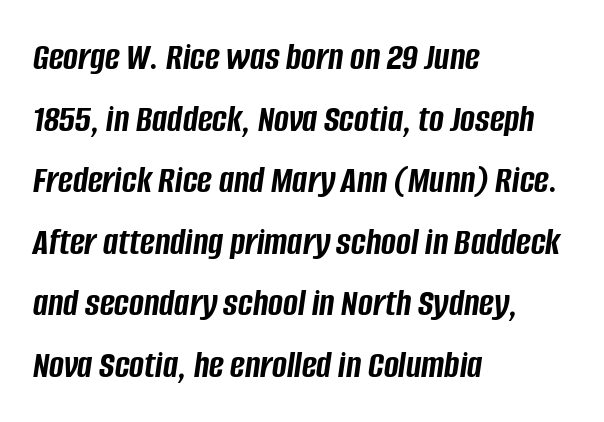
Q: Is the text bold? A: Yes.
Q: Is the text italic (slanted)? A: Yes, it leans right by about 8 degrees.
Q: Is the text underlined? A: No.
Q: How is the paragraph aligned? A: Left-aligned.
Q: Is the spacing between letters normal or unusually wide? A: Normal.
Q: Is the spacing between lines tight, normal or loose? A: Normal.
Q: Width (condensed, normal, or wide)? A: Condensed.
Q: Stroke contrast? A: Low.
Q: x-height? A: Large.
Q: Monospaced? A: No.
